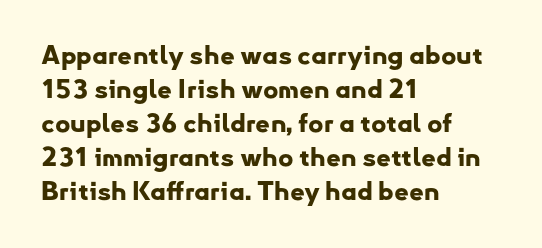
The image shows 26 px bold type, upright; set left-aligned, normal line spacing (1.31x), normal letter spacing, not underlined.
